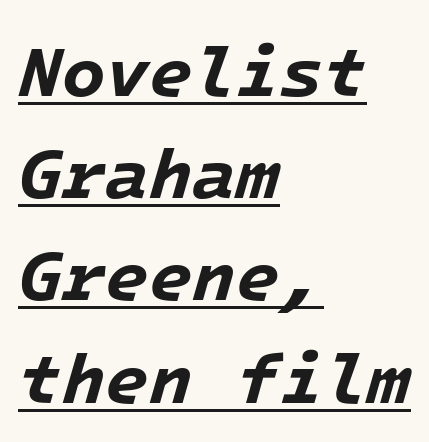
Monospaced: the letters line up in strict vertical columns. The space between consecutive lines is moderate. The passage shown is underscored from start to finish. If you drew a ruler down the left edge, every line would touch it. Short note: letters normally spaced.
